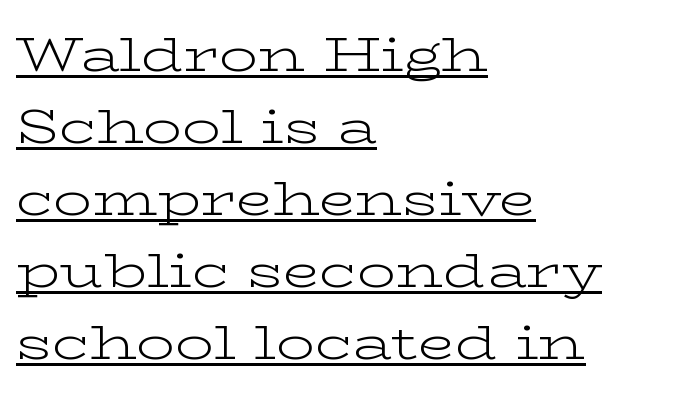
{"serif": "yes", "italic": "no", "bold": "no", "weight": "light", "width": "wide", "stroke_contrast": "low", "x_height": "medium", "monospaced": "no", "underline": "yes", "align": "left", "line_spacing": "normal", "line_spacing_ratio": 1.5, "letter_spacing": "normal", "letter_spacing_em": 0.0, "glyph_px": 48}
